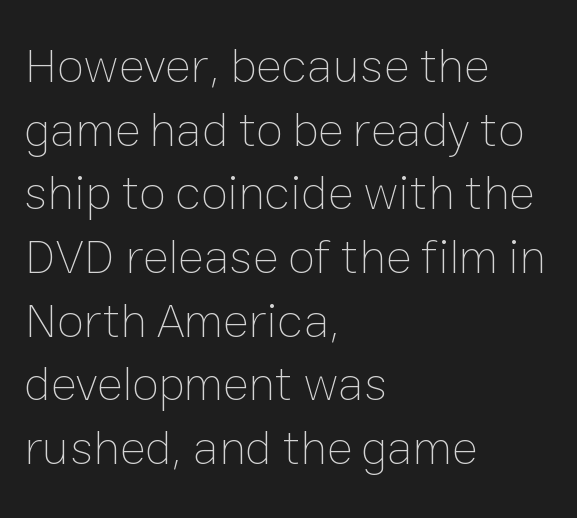
The image shows 49 px thin type, upright; set left-aligned, normal line spacing (1.3x), normal letter spacing, not underlined; low stroke contrast and a medium x-height.
